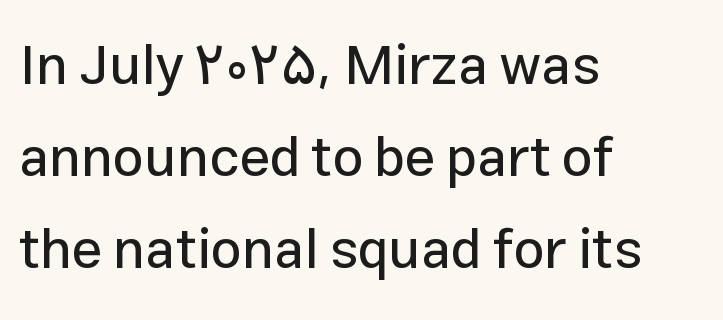
Q: Is the text italic (slanted)? A: No, it is upright.
Q: Is the typeface a serif or a sans-serif typeface? A: Sans-serif.
Q: Is the text underlined? A: No.
Q: How is the paragraph aligned? A: Left-aligned.
Q: Is the spacing between letters normal or unusually wide? A: Normal.
Q: Is the spacing between lines tight, normal or loose? A: Normal.
Q: Width (condensed, normal, or wide)? A: Normal.
Q: Stroke contrast? A: Low.
Q: x-height? A: Medium.
Q: Monospaced? A: No.
